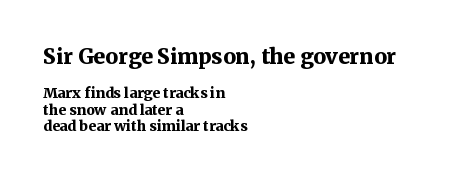
Posture: vertical. The designer gave the opening block more size than the closing block. Descenders are the only things crossing below the line. Standard letterfit; no display-style spreading of the glyphs. In terms of weight, the rendering is a true, heavy bold.
